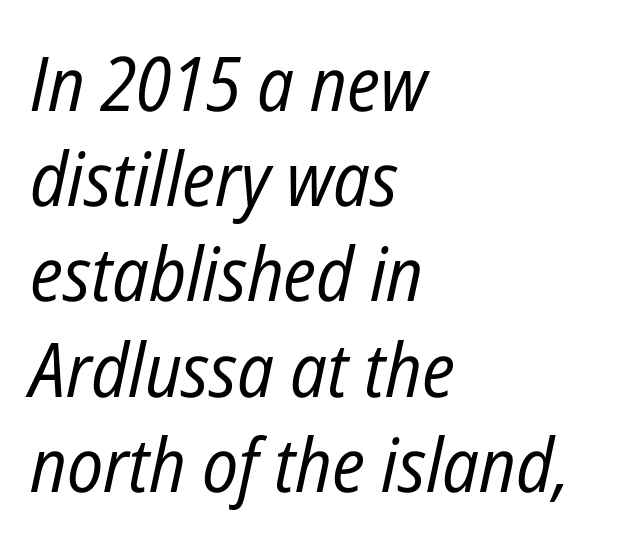
Tall strokes in this sample are angled rather than plumb. A classic flush-left, rag-right setting is used for this passage. Proportional: the letters do not fall into vertical columns. Words appear dense and cohesive because spacing is normal. Think standard paragraph weight, or any step lighter than that.
